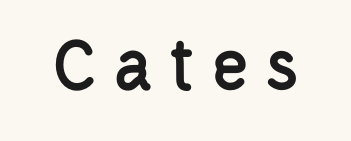
The image shows 78 px condensed sans-serif type, upright; set not underlined; low stroke contrast and a large x-height.
